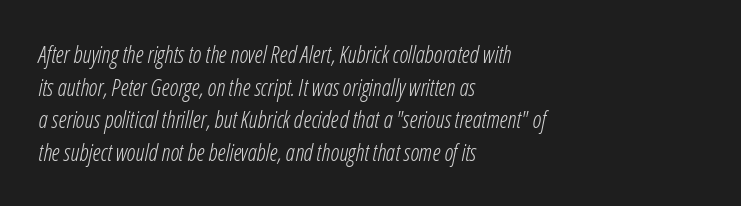
{"italic": "yes", "lean": "right", "slant_degrees": 12, "bold": "no", "underline": "no", "align": "left", "line_spacing": "normal", "line_spacing_ratio": 1.42, "letter_spacing": "normal", "letter_spacing_em": 0.0, "glyph_px": 23}
